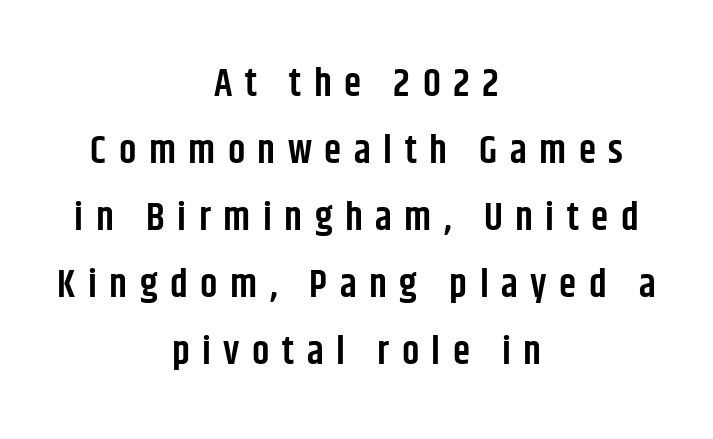
The rendering shows plain stroke endings on the letterforms — a sans-serif design. The paragraph shown floats in the horizontal middle. Caption: semibold face, moderately heavy strokes. Descenders hang freely into open space.
